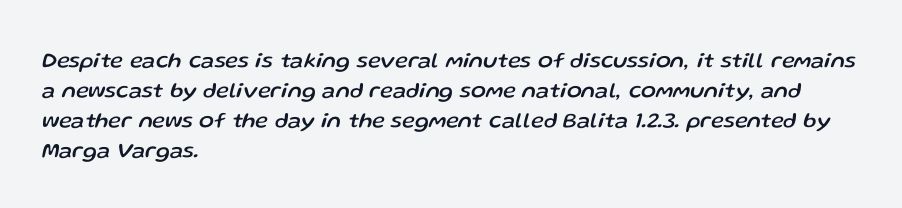
Q: Is the text italic (slanted)? A: Yes, it leans right by about 13 degrees.
Q: Is the text underlined? A: No.
Q: How is the paragraph aligned? A: Left-aligned.
Q: Is the spacing between letters normal or unusually wide? A: Normal.
Q: Is the spacing between lines tight, normal or loose? A: Normal.
